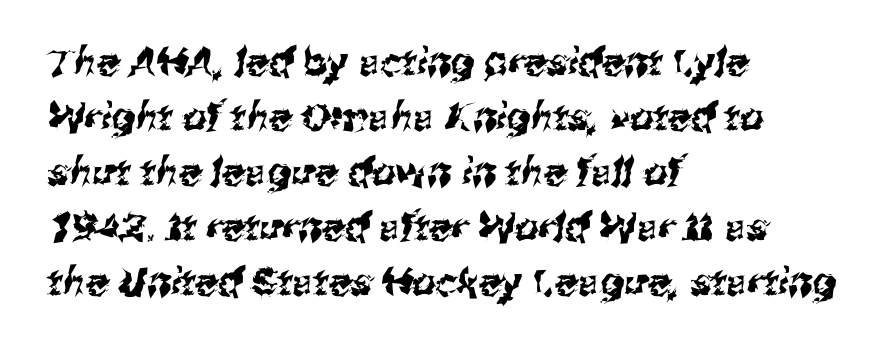
{"serif": "no", "width": "normal", "stroke_contrast": "medium", "x_height": "medium", "monospaced": "no", "underline": "no", "align": "left", "line_spacing": "normal", "line_spacing_ratio": 1.45, "letter_spacing": "normal", "letter_spacing_em": 0.0, "glyph_px": 38}
